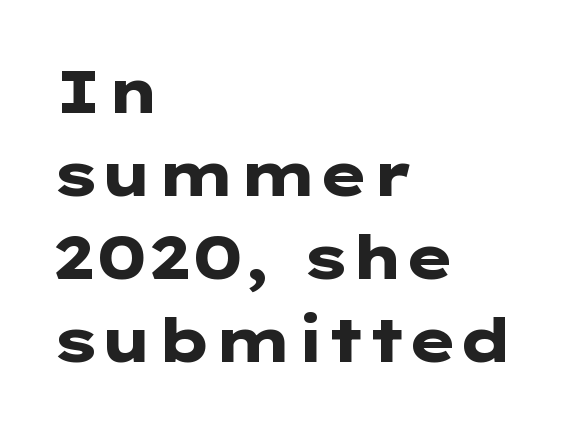
{"serif": "no", "italic": "no", "bold": "yes", "weight": "heavy", "width": "wide", "stroke_contrast": "low", "x_height": "medium", "underline": "no", "align": "left", "line_spacing": "normal", "line_spacing_ratio": 1.36, "letter_spacing": "normal", "letter_spacing_em": 0.0, "glyph_px": 61}
